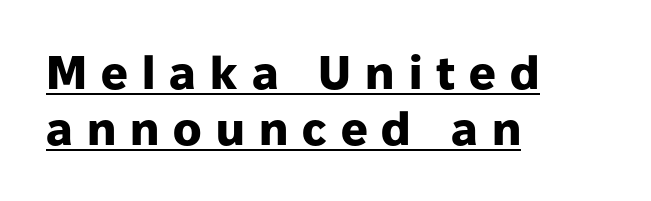
{"serif": "no", "italic": "no", "bold": "yes", "weight": "heavy", "width": "normal", "stroke_contrast": "low", "x_height": "medium", "monospaced": "no", "underline": "yes", "align": "left", "line_spacing_ratio": 1.2, "letter_spacing": "wide", "letter_spacing_em": 0.3, "glyph_px": 47}
